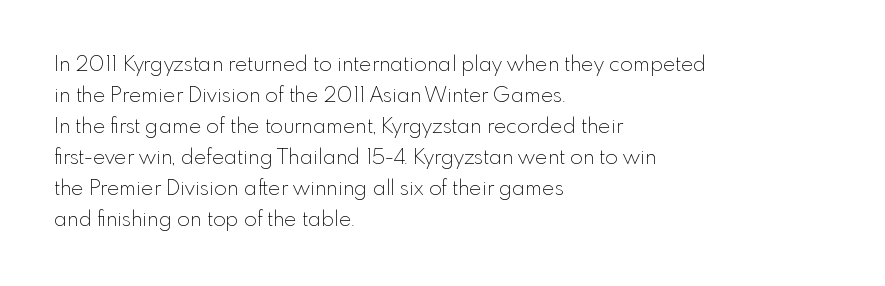
The image shows 21 px text type, upright; set left-aligned, normal line spacing (1.48x), normal letter spacing, not underlined.
